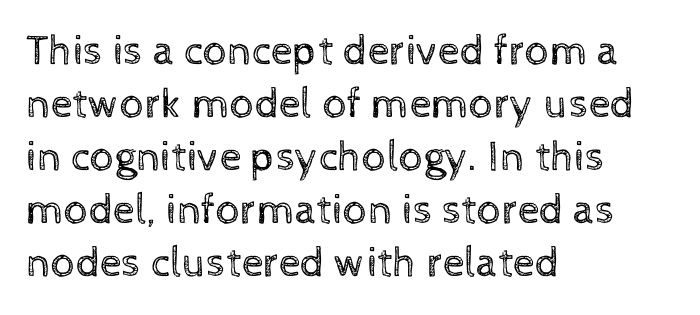
The baseline area is clear. Nobody touched the tracking dial on this one. When letters stand straight like this, we call the style roman or upright. Reading down the block, your eye returns to a fixed left position each line. Each letter keeps its own natural width here, so spacing adapts to shape. Each stroke keeps to a modest, everyday thickness or less.
